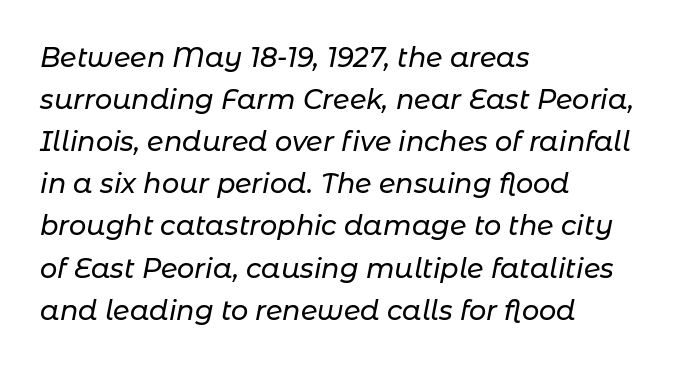
{"italic": "yes", "lean": "right", "slant_degrees": 11, "underline": "no", "align": "left", "line_spacing": "normal", "line_spacing_ratio": 1.56, "letter_spacing": "normal", "letter_spacing_em": 0.0, "glyph_px": 27}
